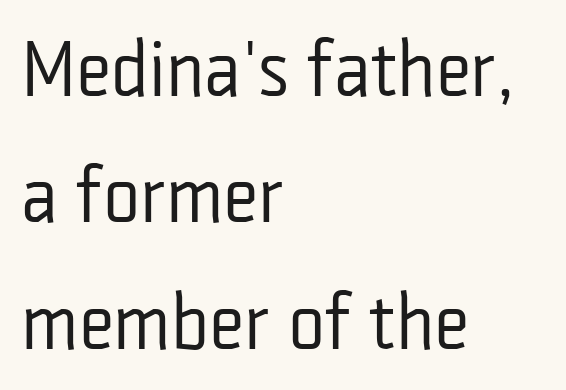
The image shows 79 px regular-weight, condensed sans-serif type, upright; set left-aligned, normal line spacing (1.6x), normal letter spacing, not underlined; low stroke contrast and a medium x-height.
